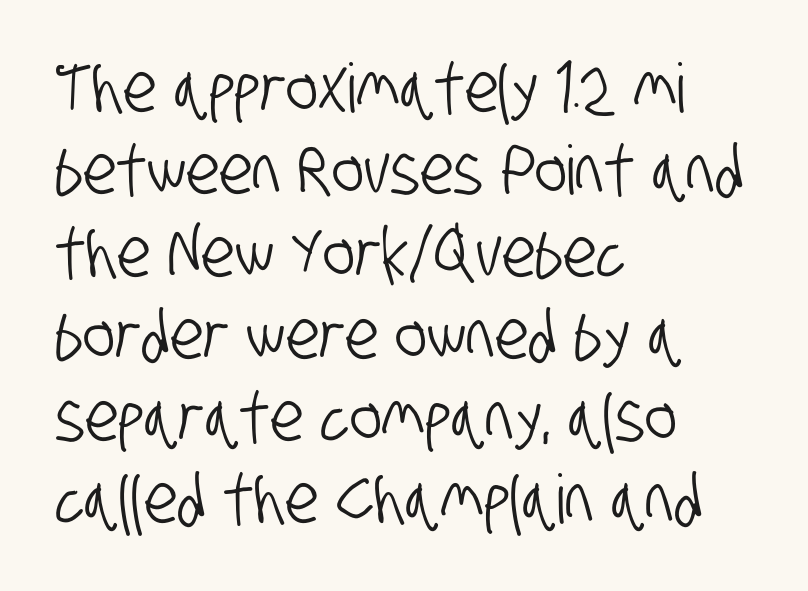
Short and long lines alike share a common starting point at left. Lines of text with bare space underneath. The rendering uses natural spacing where letterforms have individual widths. Check where the strokes stop: nothing finishes them off — pure sans.
